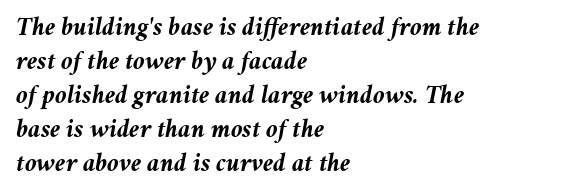
{"italic": "yes", "lean": "right", "slant_degrees": 11, "bold": "yes", "underline": "no", "align": "left", "line_spacing": "normal", "line_spacing_ratio": 1.31, "letter_spacing": "normal", "letter_spacing_em": 0.0, "glyph_px": 26}
